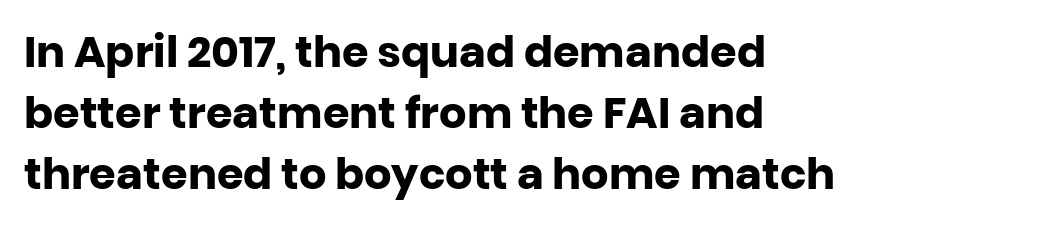
The image shows 43 px heavy sans-serif type, upright; set left-aligned, normal line spacing (1.42x), normal letter spacing, not underlined; low stroke contrast and a large x-height.
